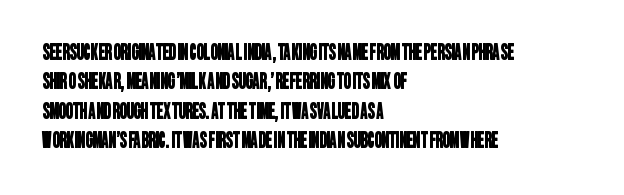
{"underline": "no", "align": "left", "line_spacing": "normal", "line_spacing_ratio": 1.33, "letter_spacing": "normal", "letter_spacing_em": 0.0, "glyph_px": 22}
